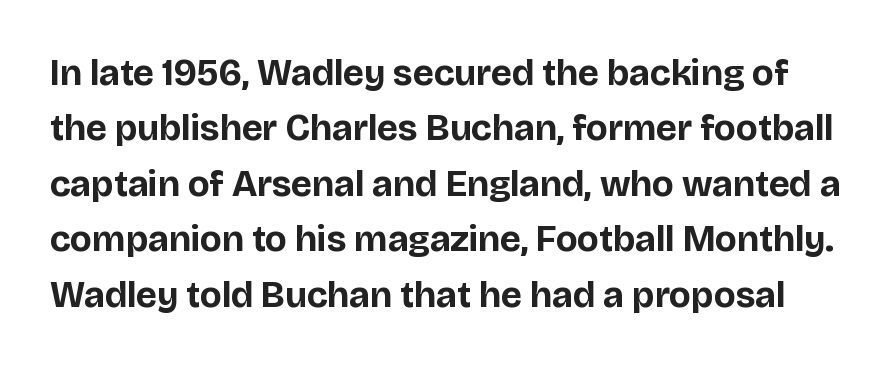
The image shows 37 px bold sans-serif type, upright; set normal line spacing (1.5x), normal letter spacing, not underlined; low stroke contrast and a large x-height.
